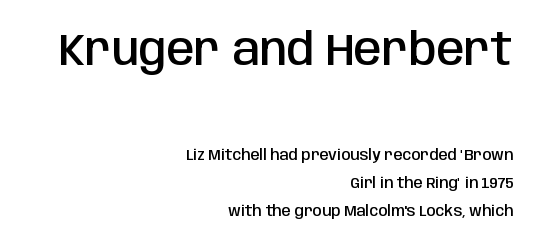
Characters follow at the spacing the type designer built in. Visually the block forms a straight wall on the right and a jagged coastline on the left. Typographically, this falls in the sans-serif category. Firm but not heavy-handed strokes: this text is semibold. Note the varied advance widths — an 'i' is clearly narrower than an 'm'. Do the letters lean? They stand straight.
